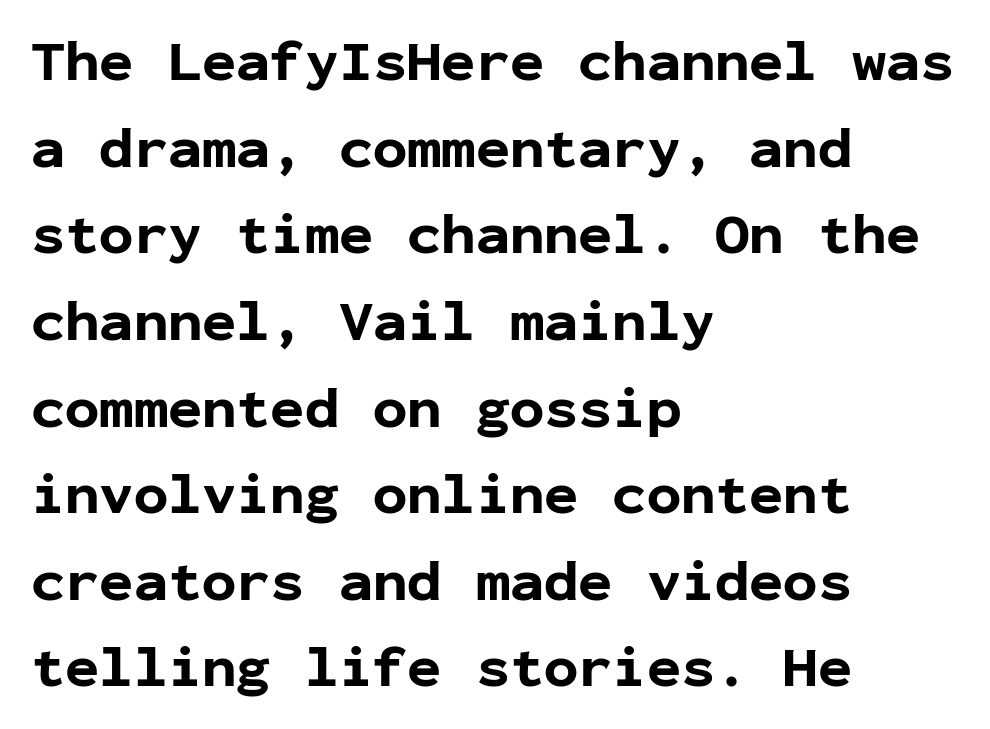
The image shows 57 px bold sans-serif type, upright, monospaced; set left-aligned, normal line spacing (1.52x), normal letter spacing, not underlined; low stroke contrast and a medium x-height.
